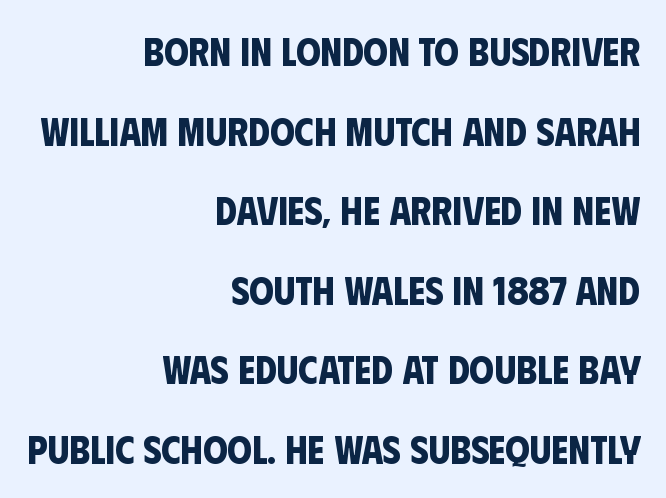
Observe the absence of serifs on each vertical stroke in this sample. You could not count columns in this text — the font is proportionally spaced. Tracking here is standard; glyphs follow each other at the usual distance. Successive baselines arrive slowly, with a big drop between each.
